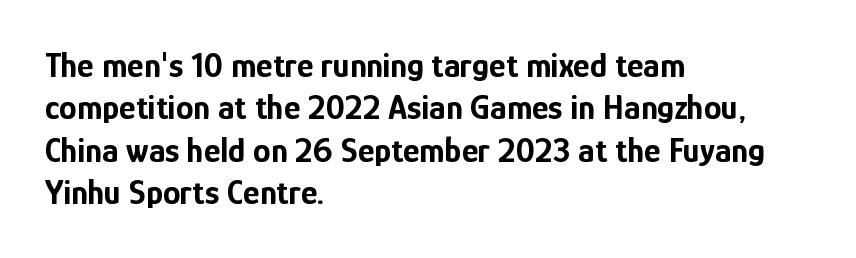
The image shows 35 px bold, condensed sans-serif type, upright; set left-aligned, line spacing 1.21x, normal letter spacing, not underlined; low stroke contrast and a medium x-height.
